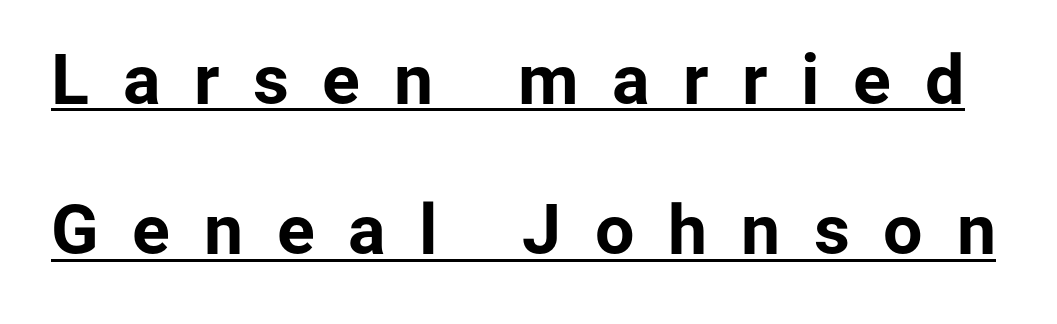
{"serif": "no", "italic": "no", "bold": "yes", "weight": "bold", "width": "normal", "stroke_contrast": "low", "x_height": "medium", "monospaced": "no", "underline": "yes", "line_spacing": "loose", "line_spacing_ratio": 2.15, "letter_spacing": "wide", "letter_spacing_em": 0.48, "glyph_px": 70}
